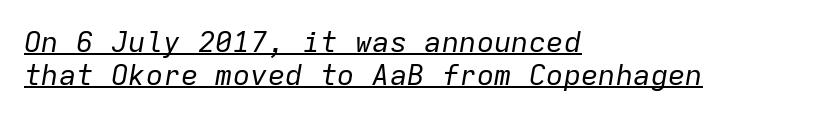
{"italic": "yes", "lean": "right", "slant_degrees": 9, "bold": "no", "weight": "regular", "width": "normal", "stroke_contrast": "low", "x_height": "medium", "monospaced": "yes", "underline": "yes", "align": "left", "line_spacing": "tight", "line_spacing_ratio": 1.14, "letter_spacing": "normal", "letter_spacing_em": 0.0, "glyph_px": 29}
